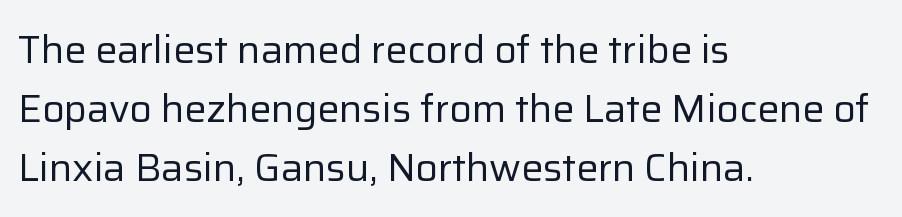
The image shows 39 px regular-weight sans-serif type, upright; set left-aligned, normal line spacing (1.51x), normal letter spacing, not underlined; low stroke contrast and a medium x-height.
